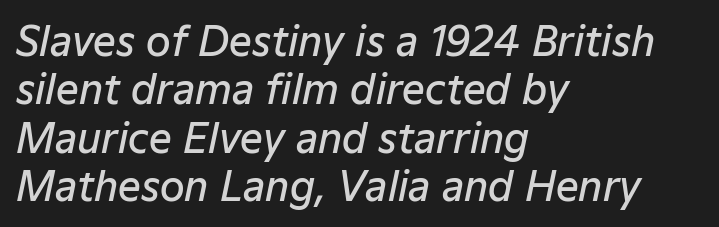
Slant detected: the letters are inclined. These lines stack with their left ends in a neat column. The letterforms sit shoulder to shoulder at normal distance. Rule under the text: the space is simply empty.
